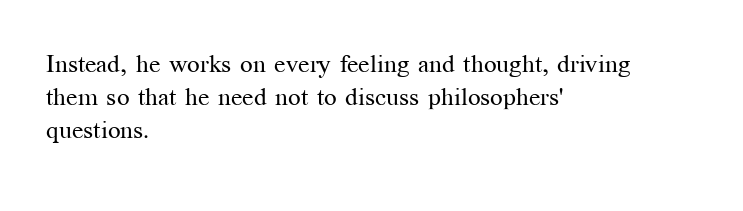
{"italic": "no", "bold": "no", "underline": "no", "align": "left", "line_spacing": "normal", "line_spacing_ratio": 1.33, "letter_spacing": "normal", "letter_spacing_em": 0.0, "glyph_px": 25}
